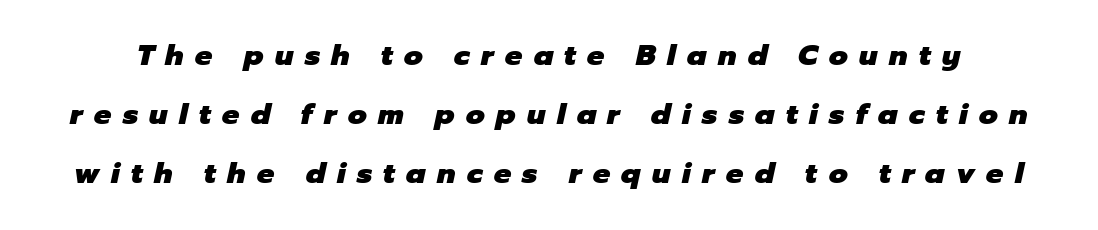
Emphasis-style slanted type is in use. The leading is generous, giving the passage an open texture. This sample has the flowing, uneven cadence of proportional lettering. The passage shown is emphatically bold.
